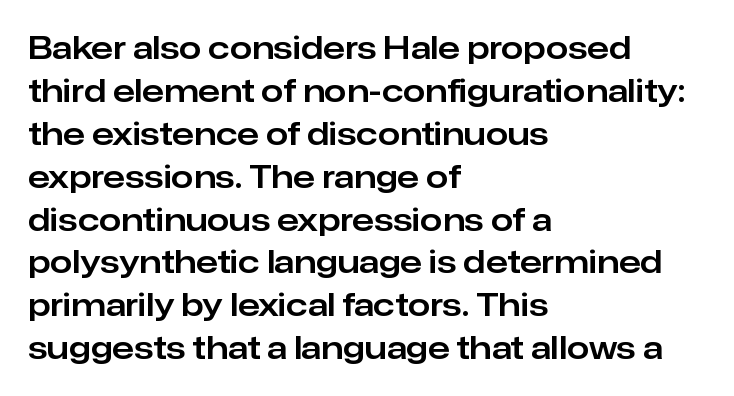
Q: Is the text italic (slanted)? A: No, it is upright.
Q: Is the typeface a serif or a sans-serif typeface? A: Sans-serif.
Q: Is the text underlined? A: No.
Q: How is the paragraph aligned? A: Left-aligned.
Q: Is the spacing between letters normal or unusually wide? A: Normal.
Q: Is the spacing between lines tight, normal or loose? A: Normal.
Q: Width (condensed, normal, or wide)? A: Normal.
Q: Stroke contrast? A: Low.
Q: x-height? A: Medium.
Q: Monospaced? A: No.
